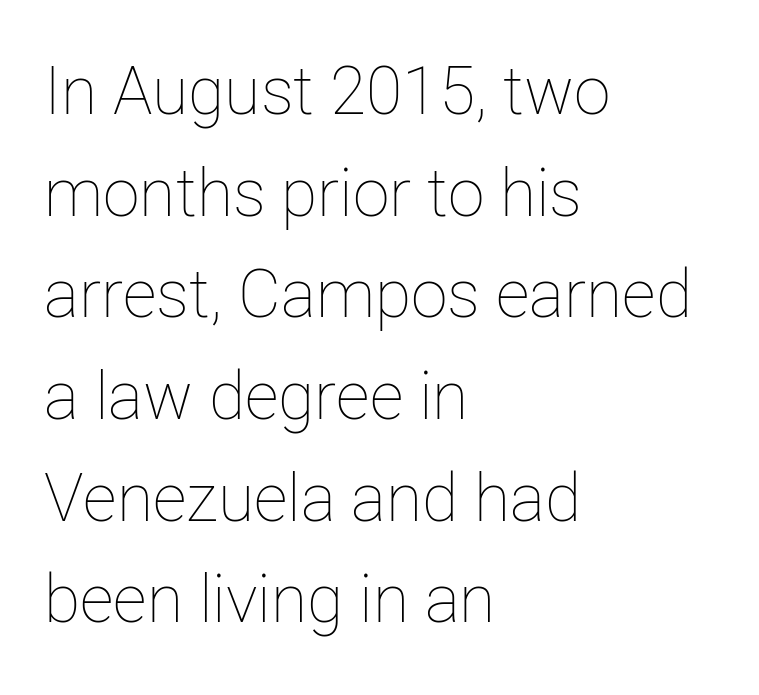
The image shows 66 px thin type, upright; set left-aligned, normal line spacing (1.54x), normal letter spacing, not underlined; low stroke contrast and a medium x-height.
